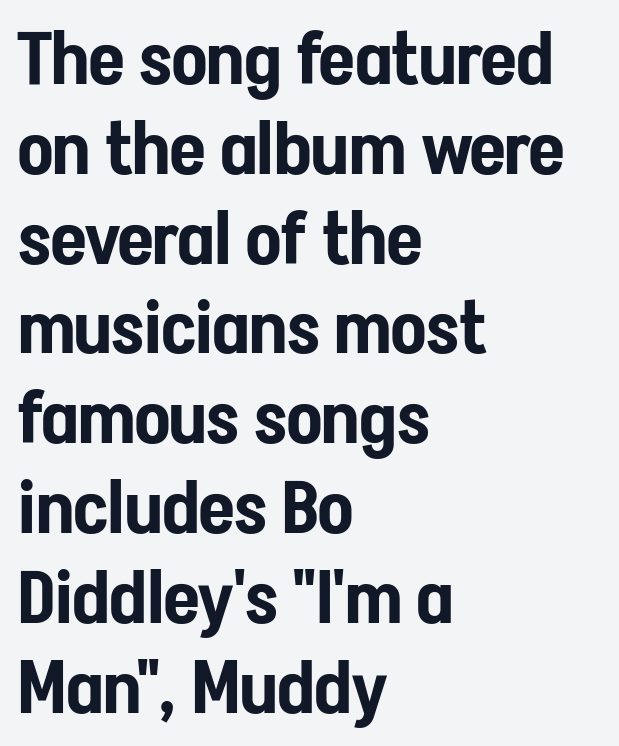
Q: Is the text italic (slanted)? A: No, it is upright.
Q: Is the typeface a serif or a sans-serif typeface? A: Sans-serif.
Q: Is the text underlined? A: No.
Q: How is the paragraph aligned? A: Left-aligned.
Q: Is the spacing between letters normal or unusually wide? A: Normal.
Q: Width (condensed, normal, or wide)? A: Condensed.
Q: Stroke contrast? A: Low.
Q: x-height? A: Medium.
Q: Monospaced? A: No.
